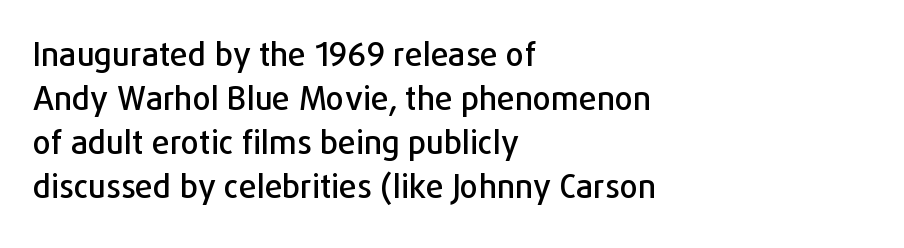
Short and long lines alike share a common starting point at left. Characters remain perfectly vertical along every line. Serifs: no, the terminals of the letterforms are clean. You could not count columns in this text — the font is proportionally spaced.
